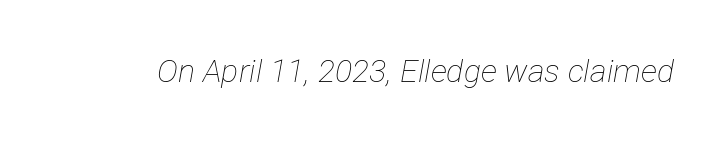
Q: Is the text bold? A: No.
Q: Is the text italic (slanted)? A: Yes, it leans right by about 12 degrees.
Q: Is the text underlined? A: No.
Q: Is the spacing between letters normal or unusually wide? A: Normal.
Q: Width (condensed, normal, or wide)? A: Condensed.
Q: Stroke contrast? A: Low.
Q: x-height? A: Medium.
Q: Monospaced? A: No.
